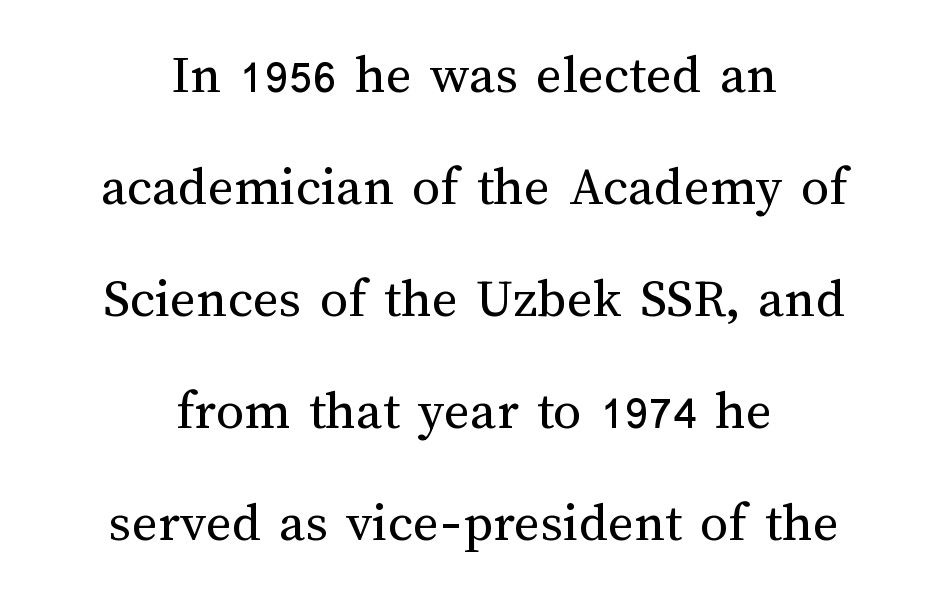
It's the straight-up-and-down kind of type. A centered setting, common on invitations and titles, is used for this passage. Characters follow at the spacing the type designer built in. A great deal of white space separates one row of letters from the next. The words here are not underlined.
